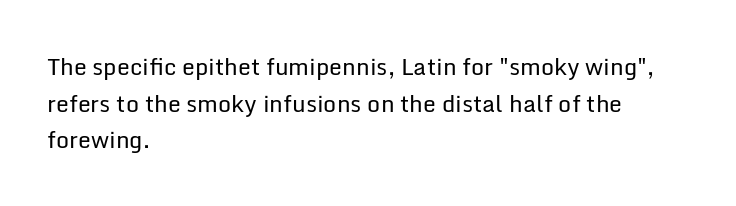
Notice how descenders clear the ascenders below comfortably — that's standard leading. Heft: none added — not bold. Posture: upright roman. The tracking reads as untouched default to a designer's eye. If you drew a ruler down the left edge, every line would touch it.
